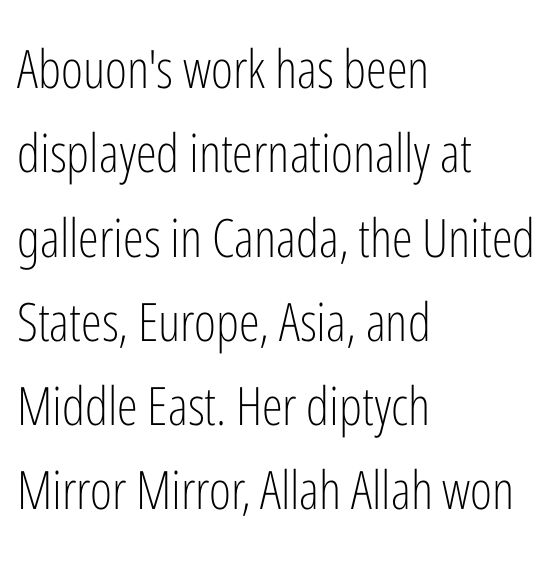
Does the copy run flush right? No — it runs flush left. The text was rendered using a sans face with plain stroke endings. No extra tracking has been applied to these lines. Each letter keeps its own natural width here, so spacing adapts to shape.
